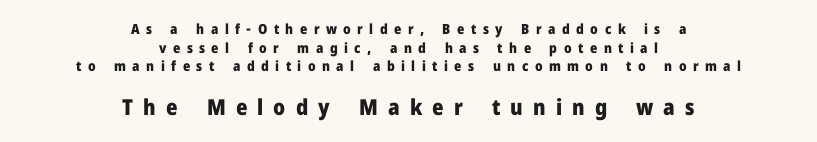
{"italic": "no", "bold": "yes", "underline": "no", "align": "center", "line_spacing": "normal", "line_spacing_ratio": 1.33, "letter_spacing": "wide", "letter_spacing_em": 0.46, "larger_block": "second", "size_ratio": 1.57, "glyph_px": 22}
